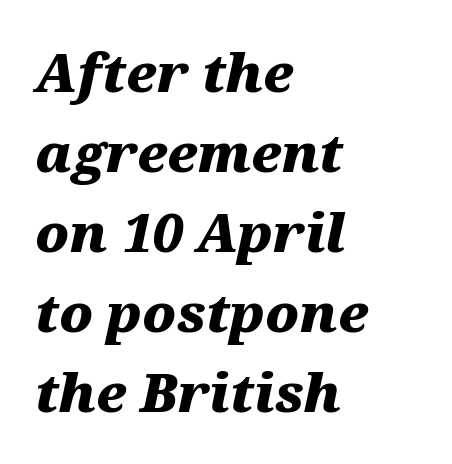
Q: Is the text bold? A: Yes.
Q: Is the text italic (slanted)? A: Yes, it leans right by about 12 degrees.
Q: Is the text underlined? A: No.
Q: How is the paragraph aligned? A: Left-aligned.
Q: Is the spacing between letters normal or unusually wide? A: Normal.
Q: Is the spacing between lines tight, normal or loose? A: Normal.
Q: Width (condensed, normal, or wide)? A: Wide.
Q: Stroke contrast? A: Medium.
Q: x-height? A: Medium.
Q: Monospaced? A: No.
